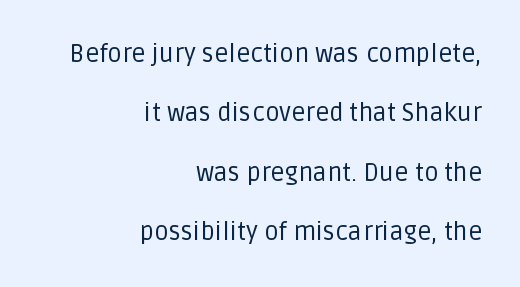
The image shows 25 px text type, upright; set right-aligned, loose line spacing (2.38x), normal letter spacing, not underlined.
